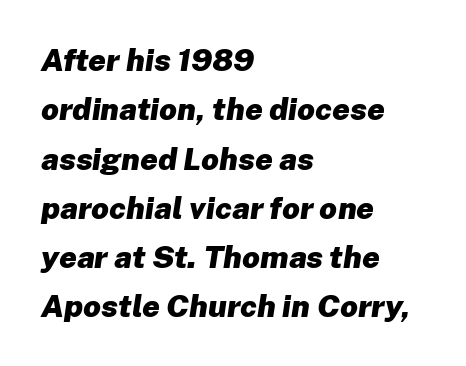
{"italic": "yes", "lean": "right", "slant_degrees": 8, "bold": "yes", "weight": "heavy", "width": "normal", "stroke_contrast": "low", "x_height": "medium", "monospaced": "no", "underline": "no", "align": "left", "line_spacing": "normal", "line_spacing_ratio": 1.59, "letter_spacing": "normal", "letter_spacing_em": 0.0, "glyph_px": 31}
